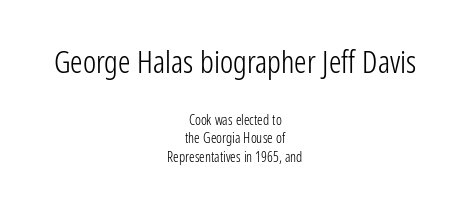
{"serif": "no", "italic": "no", "bold": "no", "weight": "light", "width": "condensed", "stroke_contrast": "low", "x_height": "medium", "monospaced": "no", "underline": "no", "align": "center", "line_spacing": "normal", "line_spacing_ratio": 1.32, "letter_spacing": "normal", "letter_spacing_em": 0.0, "larger_block": "first", "size_ratio": 2.21, "glyph_px": 31}
